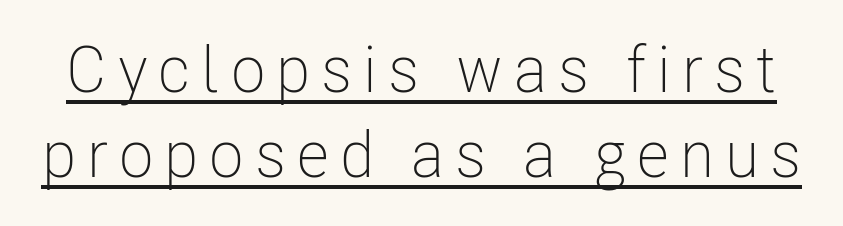
You could not count columns in this text — the font is proportionally spaced. Is there much room between lines? A standard amount, neither cramped nor airy. The glyphs in this specimen are sans serif. Designer's note — italics off, roman on. On a weight scale, this lands at 450 or below. The words here are underlined.
